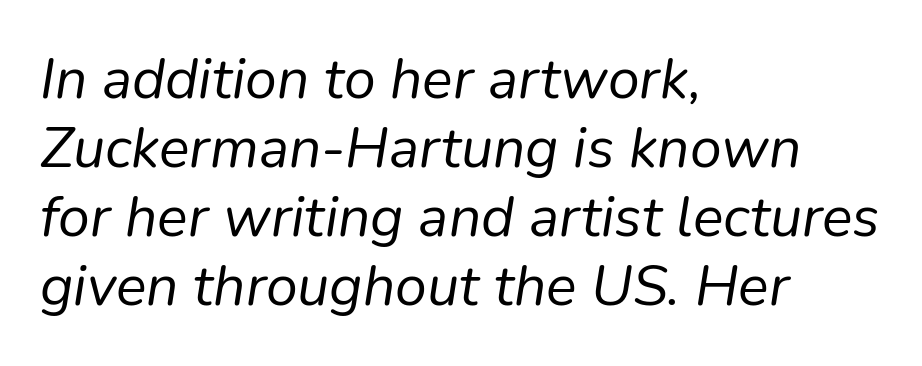
Q: Is the text bold? A: No.
Q: Is the text italic (slanted)? A: Yes, it leans right by about 9 degrees.
Q: Is the text underlined? A: No.
Q: How is the paragraph aligned? A: Left-aligned.
Q: Is the spacing between letters normal or unusually wide? A: Normal.
Q: Width (condensed, normal, or wide)? A: Normal.
Q: Stroke contrast? A: Low.
Q: x-height? A: Medium.
Q: Monospaced? A: No.
